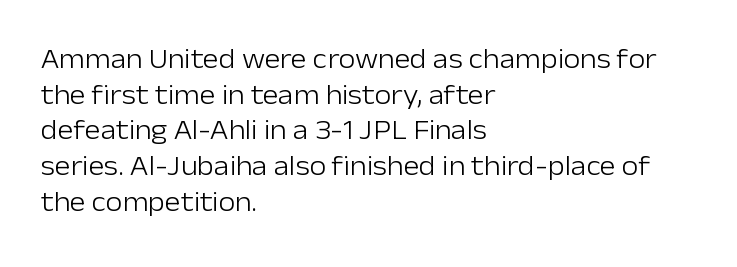
{"italic": "no", "bold": "no", "underline": "no", "align": "left", "line_spacing": "normal", "line_spacing_ratio": 1.32, "letter_spacing": "normal", "letter_spacing_em": 0.0, "glyph_px": 27}
